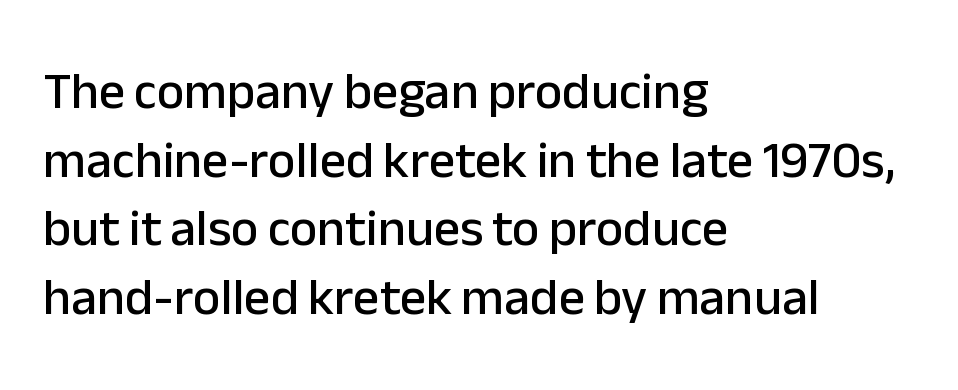
Q: Is the text italic (slanted)? A: No, it is upright.
Q: Is the typeface a serif or a sans-serif typeface? A: Sans-serif.
Q: Is the text underlined? A: No.
Q: How is the paragraph aligned? A: Left-aligned.
Q: Is the spacing between letters normal or unusually wide? A: Normal.
Q: Is the spacing between lines tight, normal or loose? A: Normal.
Q: Width (condensed, normal, or wide)? A: Normal.
Q: Stroke contrast? A: Low.
Q: x-height? A: Medium.
Q: Monospaced? A: No.
